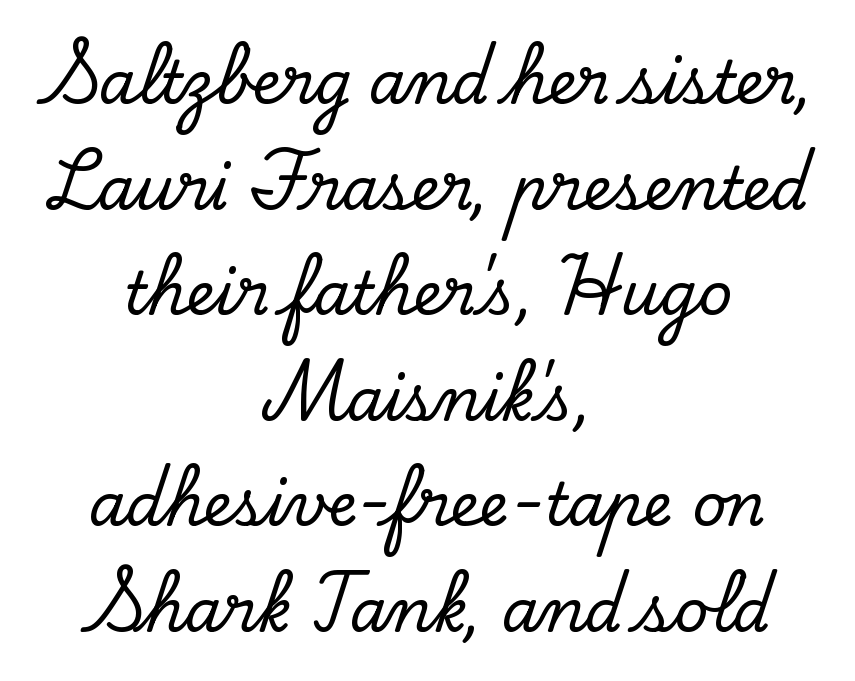
{"serif": "yes", "width": "normal", "stroke_contrast": "low", "x_height": "small", "monospaced": "no", "underline": "no", "align": "center", "line_spacing_ratio": 1.79, "letter_spacing": "normal", "letter_spacing_em": 0.0, "glyph_px": 59}
